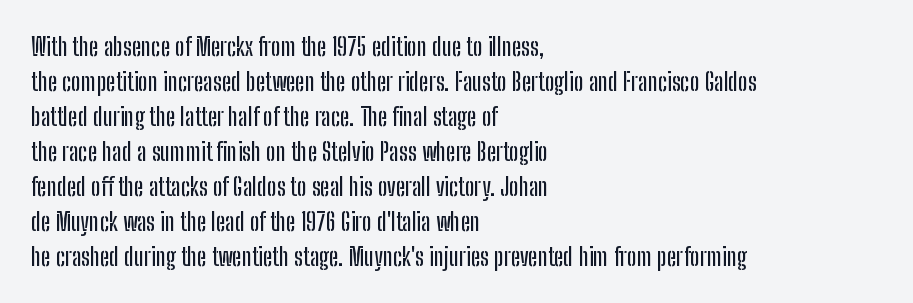
Q: Is the text italic (slanted)? A: No, it is upright.
Q: Is the text underlined? A: No.
Q: How is the paragraph aligned? A: Left-aligned.
Q: Is the spacing between letters normal or unusually wide? A: Normal.
Q: Is the spacing between lines tight, normal or loose? A: Normal.
